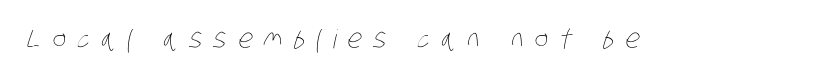
You could only call the tracking loose — the letters float apart. Nobody drew a line under any word here. Stroke thickness stays within the range of a standard reading face or lighter.
